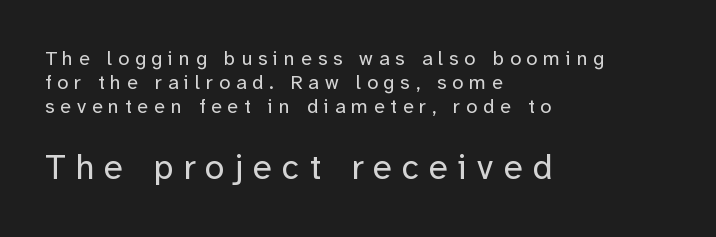
Q: Is the text bold? A: No.
Q: Is the text italic (slanted)? A: No, it is upright.
Q: Is the typeface a serif or a sans-serif typeface? A: Sans-serif.
Q: Is the text underlined? A: No.
Q: How is the paragraph aligned? A: Left-aligned.
Q: Is the spacing between letters normal or unusually wide? A: Unusually wide.
Q: Which block of text is set in a larger size, the first (top) or the second (bottom)? A: The second (bottom) one.
Q: Width (condensed, normal, or wide)? A: Normal.
Q: Stroke contrast? A: Low.
Q: x-height? A: Medium.
Q: Monospaced? A: No.
